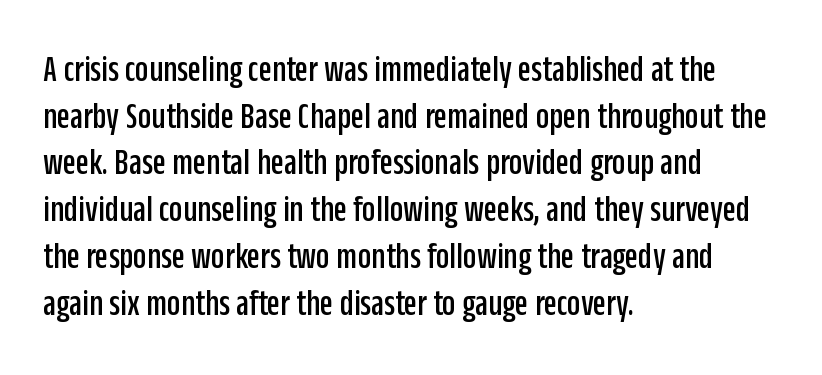
Q: Is the text italic (slanted)? A: No, it is upright.
Q: Is the typeface a serif or a sans-serif typeface? A: Sans-serif.
Q: Is the text underlined? A: No.
Q: How is the paragraph aligned? A: Left-aligned.
Q: Is the spacing between letters normal or unusually wide? A: Normal.
Q: Width (condensed, normal, or wide)? A: Condensed.
Q: Stroke contrast? A: Low.
Q: x-height? A: Large.
Q: Monospaced? A: No.
